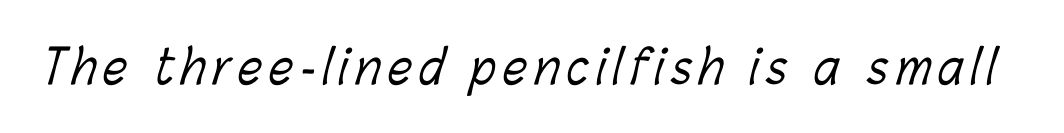
The characters are drawn with everyday or finer stroke widths. The rendering uses natural spacing where letterforms have individual widths. The area under the type is left untouched.
